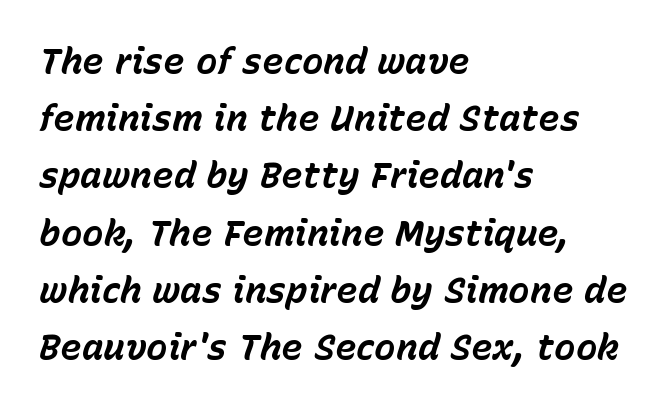
{"italic": "yes", "lean": "right", "slant_degrees": 15, "bold": "yes", "weight": "bold", "width": "normal", "stroke_contrast": "low", "x_height": "medium", "monospaced": "no", "underline": "no", "align": "left", "line_spacing": "normal", "line_spacing_ratio": 1.59, "letter_spacing": "normal", "letter_spacing_em": 0.0, "glyph_px": 36}
